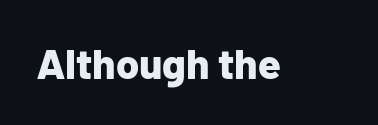
Q: Is the text bold? A: Yes.
Q: Is the text italic (slanted)? A: No, it is upright.
Q: Is the typeface a serif or a sans-serif typeface? A: Sans-serif.
Q: Is the text underlined? A: No.
Q: Is the spacing between letters normal or unusually wide? A: Normal.
Q: Width (condensed, normal, or wide)? A: Normal.
Q: Stroke contrast? A: Low.
Q: x-height? A: Medium.
Q: Monospaced? A: No.
